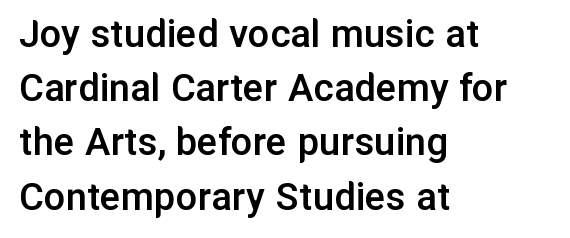
A typesetter would label this face a sans. The rendering uses natural spacing where letterforms have individual widths. Beneath every word, the page is bare. The lettering stays uniformly vertical, giving the passage a roman look. Horizontally, the lines are justified to the leading edge only.
